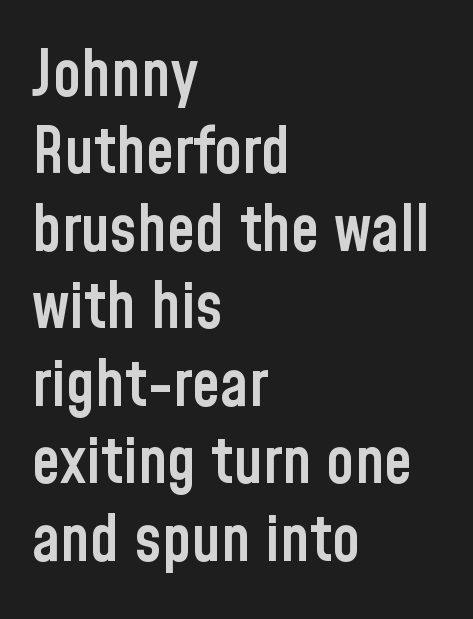
{"serif": "no", "italic": "no", "bold": "semi", "weight": "semibold", "width": "condensed", "stroke_contrast": "low", "x_height": "medium", "monospaced": "no", "underline": "no", "align": "left", "line_spacing_ratio": 1.21, "letter_spacing": "normal", "letter_spacing_em": 0.0, "glyph_px": 64}
